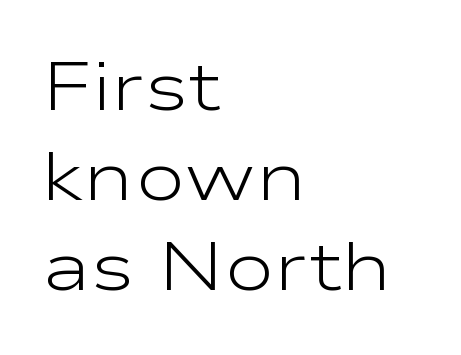
Serifs: no, the terminals of the letterforms are clean. This rendering leaves character spacing at its baseline value. The type sits square on the baseline with zero lean. Summary of weight: not heavy and not bold. The rendering uses natural spacing where letterforms have individual widths.
